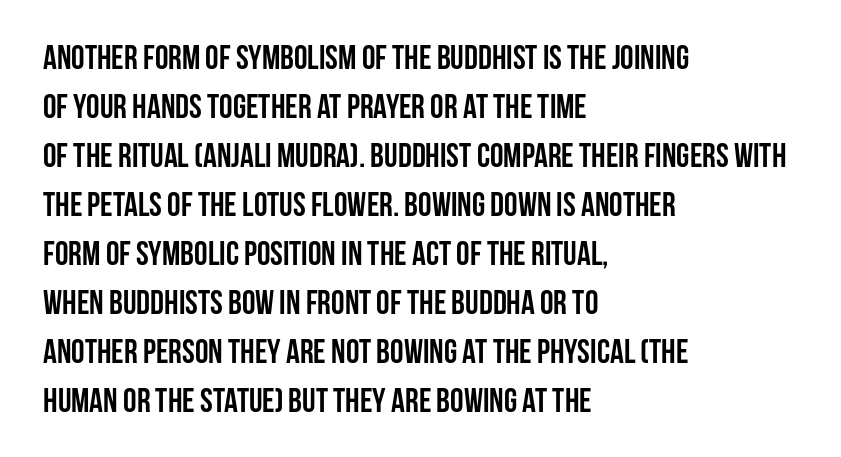
The image shows 34 px semibold, condensed sans-serif type, upright; set left-aligned, normal line spacing (1.44x), normal letter spacing, not underlined; low stroke contrast and a large x-height.
